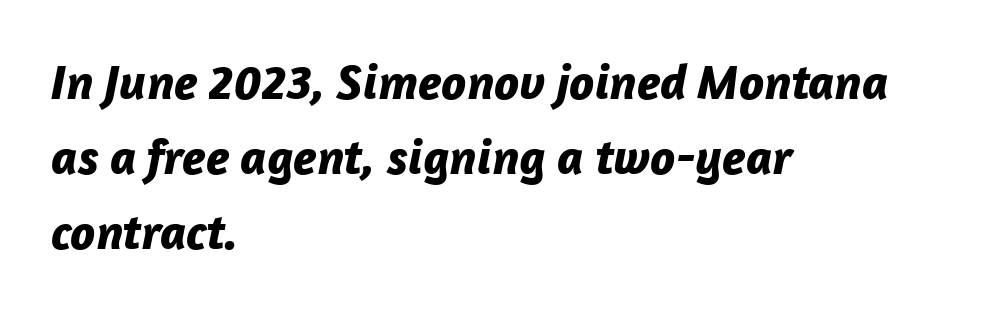
Q: Is the text bold? A: Yes.
Q: Is the text italic (slanted)? A: Yes, it leans right by about 12 degrees.
Q: Is the text underlined? A: No.
Q: How is the paragraph aligned? A: Left-aligned.
Q: Is the spacing between letters normal or unusually wide? A: Normal.
Q: Is the spacing between lines tight, normal or loose? A: Normal.
Q: Width (condensed, normal, or wide)? A: Normal.
Q: Stroke contrast? A: Low.
Q: x-height? A: Medium.
Q: Monospaced? A: No.
